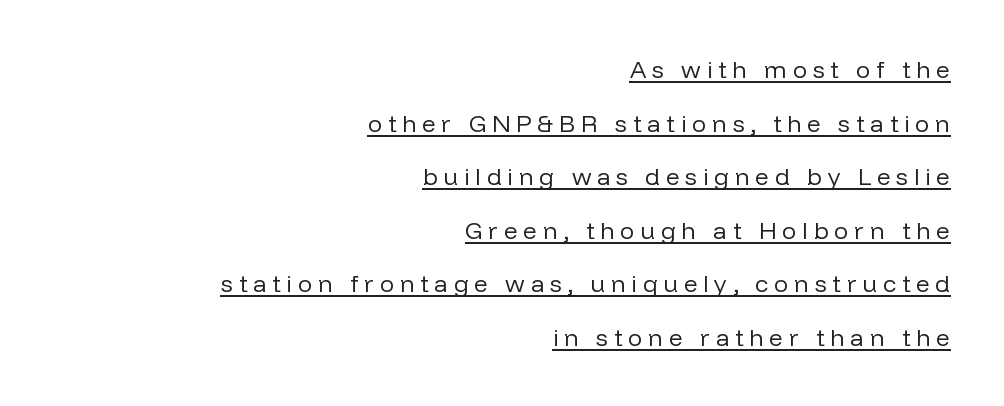
Q: Is the text bold? A: No.
Q: Is the text italic (slanted)? A: No, it is upright.
Q: Is the text underlined? A: Yes.
Q: How is the paragraph aligned? A: Right-aligned.
Q: Is the spacing between letters normal or unusually wide? A: Unusually wide.
Q: Is the spacing between lines tight, normal or loose? A: Loose.
